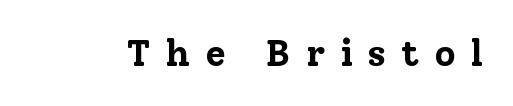
Q: Is the text bold? A: Yes.
Q: Is the text italic (slanted)? A: No, it is upright.
Q: Is the typeface a serif or a sans-serif typeface? A: Serif.
Q: Is the text underlined? A: No.
Q: Is the spacing between letters normal or unusually wide? A: Unusually wide.
Q: Width (condensed, normal, or wide)? A: Normal.
Q: Stroke contrast? A: Low.
Q: x-height? A: Medium.
Q: Monospaced? A: No.
